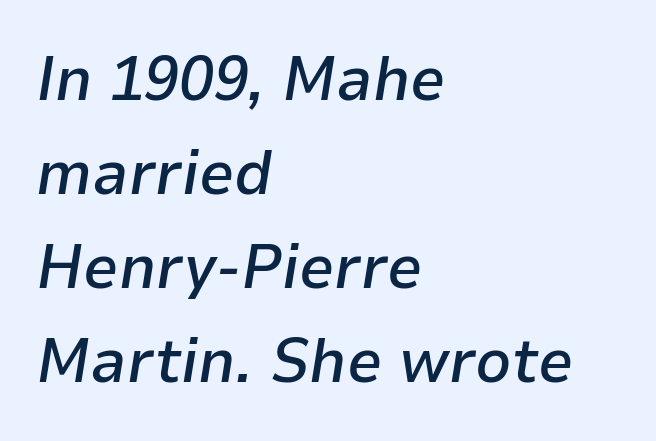
The image shows 63 px semibold type, italic (leaning right); set left-aligned, normal line spacing (1.49x), normal letter spacing, not underlined; low stroke contrast and a medium x-height.
